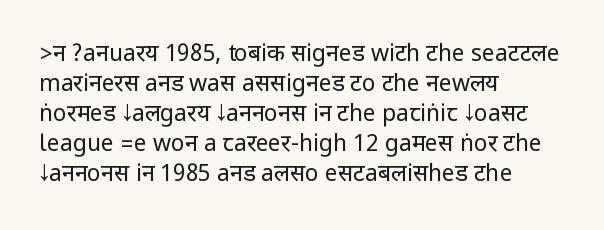
The image shows 23 px text type, upright; set left-aligned, normal line spacing (1.3x), normal letter spacing, not underlined.
